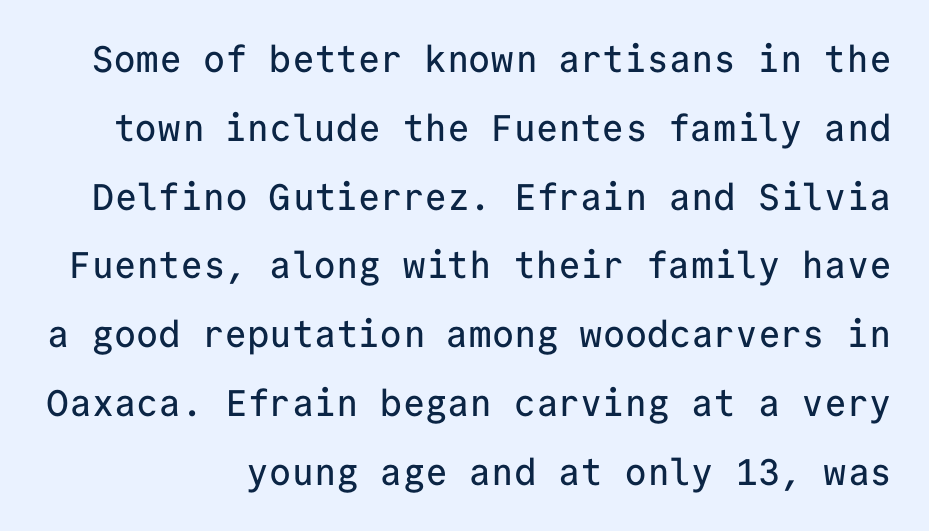
The image shows 37 px sans-serif type, upright, monospaced; set line spacing 1.86x, normal letter spacing, not underlined; low stroke contrast and a medium x-height.
